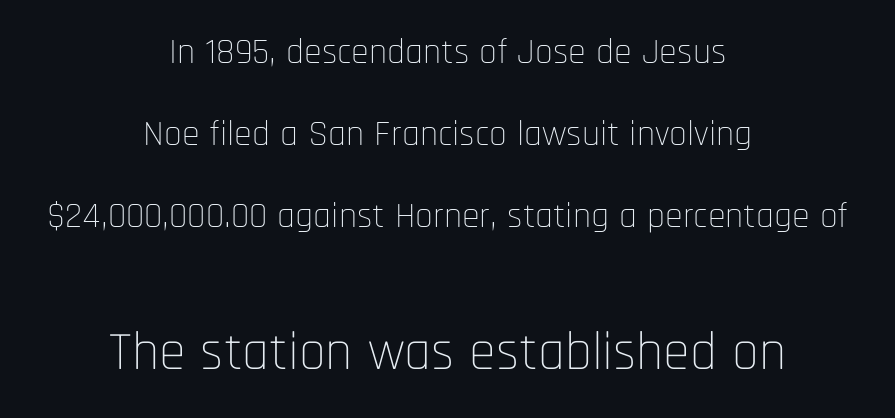
Q: Is the text bold? A: No.
Q: Is the text italic (slanted)? A: No, it is upright.
Q: Is the typeface a serif or a sans-serif typeface? A: Sans-serif.
Q: Is the text underlined? A: No.
Q: How is the paragraph aligned? A: Centered.
Q: Is the spacing between letters normal or unusually wide? A: Normal.
Q: Is the spacing between lines tight, normal or loose? A: Loose.
Q: Which block of text is set in a larger size, the first (top) or the second (bottom)? A: The second (bottom) one.
Q: Width (condensed, normal, or wide)? A: Condensed.
Q: Stroke contrast? A: Low.
Q: x-height? A: Large.
Q: Monospaced? A: No.
